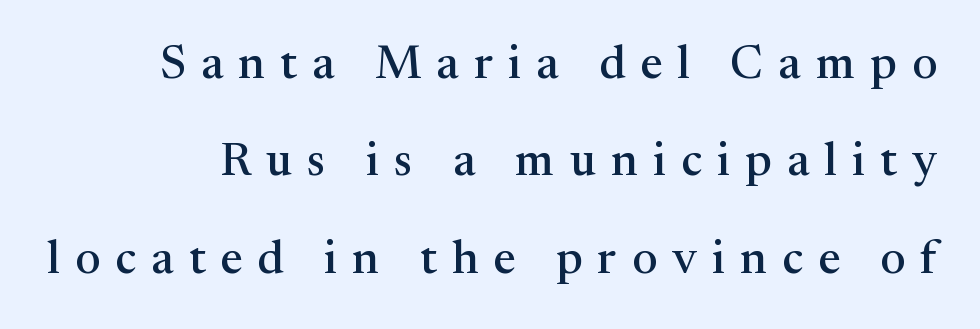
Q: Is the text italic (slanted)? A: No, it is upright.
Q: Is the typeface a serif or a sans-serif typeface? A: Serif.
Q: Is the text underlined? A: No.
Q: Is the spacing between letters normal or unusually wide? A: Unusually wide.
Q: Is the spacing between lines tight, normal or loose? A: Loose.
Q: Width (condensed, normal, or wide)? A: Normal.
Q: Stroke contrast? A: Medium.
Q: x-height? A: Medium.
Q: Monospaced? A: No.
